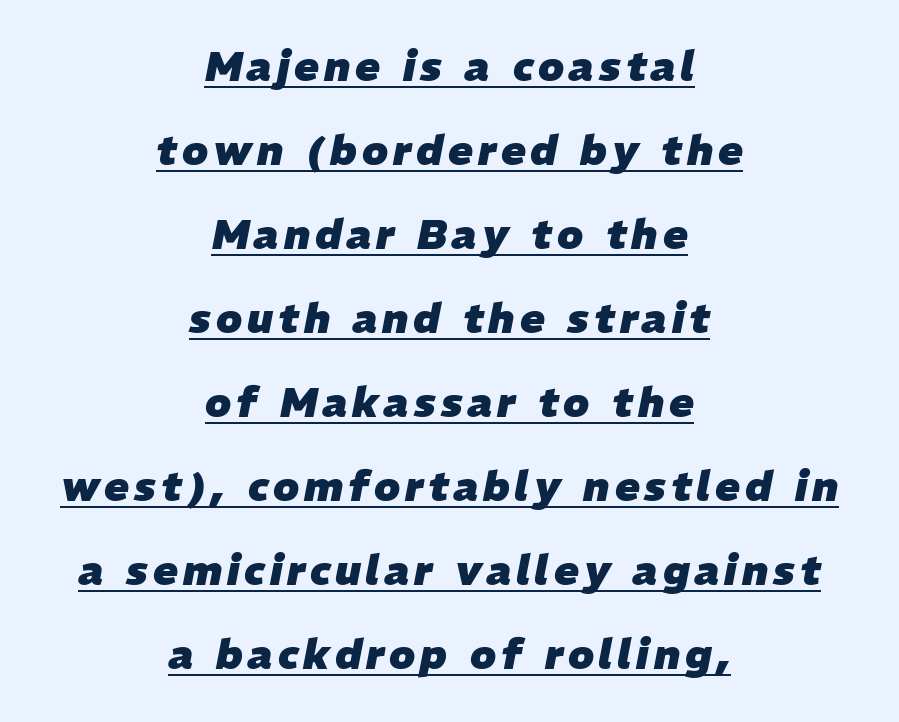
The typesetter chose a symmetrical, centered arrangement here. The typesetter has applied underlining to the passage shown. On the weight axis this lands at bold, roughly 700. Leading: increased. Slanted lettering throughout.
